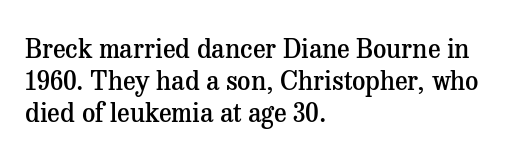
Q: Is the text bold? A: Semi-bold.
Q: Is the text italic (slanted)? A: No, it is upright.
Q: Is the text underlined? A: No.
Q: How is the paragraph aligned? A: Left-aligned.
Q: Is the spacing between letters normal or unusually wide? A: Normal.
